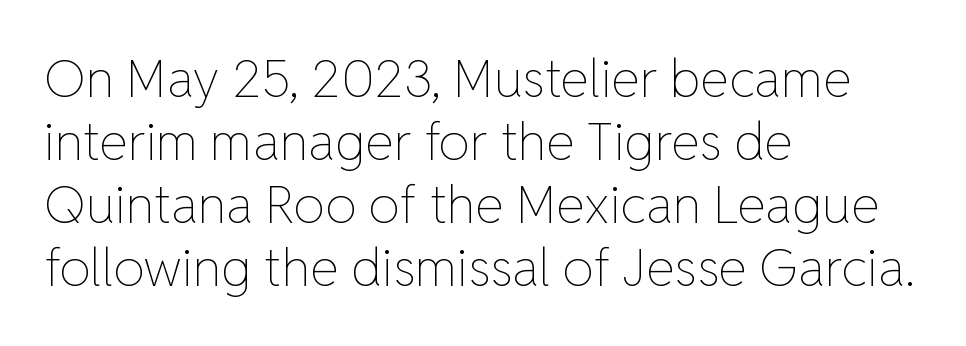
Proportional: the letters do not fall into vertical columns. No heavy texture on the line: the type isn't bold. Quick note: not italic, upright. This sample uses plain, unmodified letter spacing. In CSS terms this would be text-align: left.
